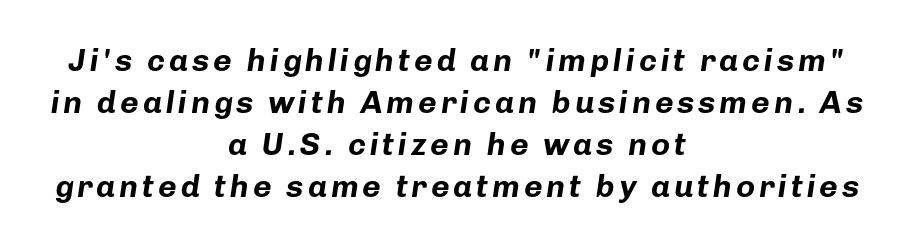
Which margin do the lines hug? Neither — every line sits in the middle. Check the space under the baseline: it is left empty. The whole block is typeset with a tilt. The letters advance in unequal steps, a hallmark of proportional type. Heavy-handed strokes throughout: this text is bold. The block of text has a typical density, with ordinary space between rows.
